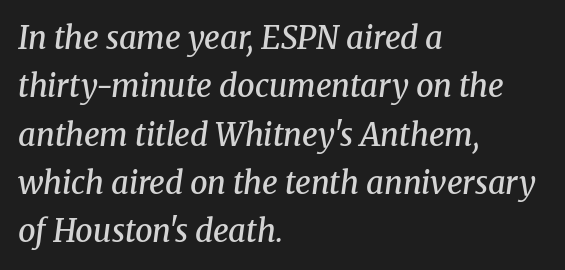
Q: Is the text bold? A: Semi-bold.
Q: Is the text italic (slanted)? A: Yes, it leans right by about 8 degrees.
Q: Is the typeface a serif or a sans-serif typeface? A: Serif.
Q: Is the text underlined? A: No.
Q: How is the paragraph aligned? A: Left-aligned.
Q: Is the spacing between letters normal or unusually wide? A: Normal.
Q: Is the spacing between lines tight, normal or loose? A: Normal.
Q: Width (condensed, normal, or wide)? A: Normal.
Q: Stroke contrast? A: Medium.
Q: x-height? A: Medium.
Q: Monospaced? A: No.
